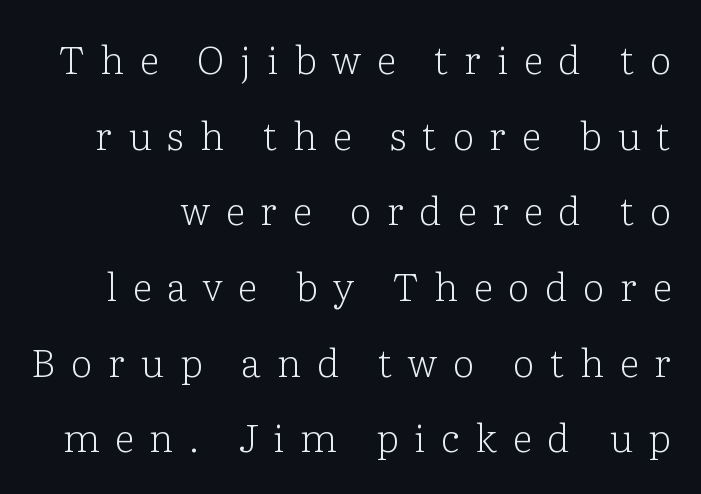
The image shows 39 px light serif type, upright; set loose line spacing (1.94x), unusually wide letter spacing (+0.4 em), not underlined; low stroke contrast and a medium x-height.
